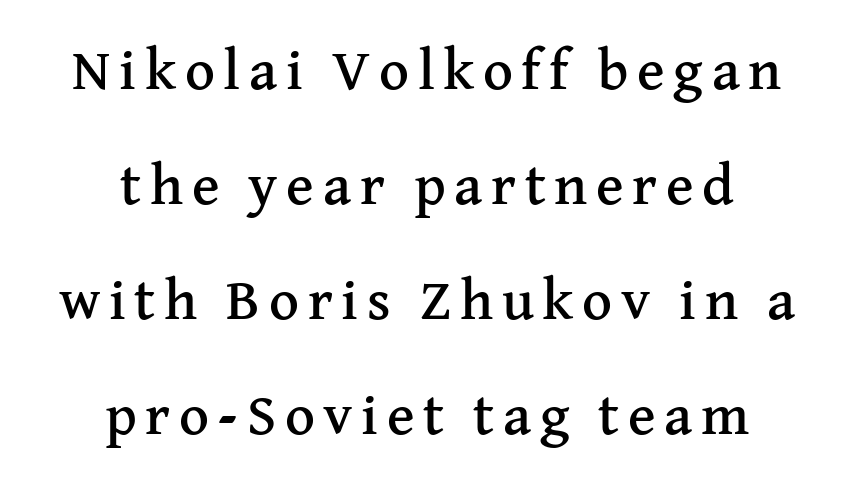
The image shows 58 px serif type, upright; set centered, loose line spacing (1.98x), not underlined; medium stroke contrast and a medium x-height.
